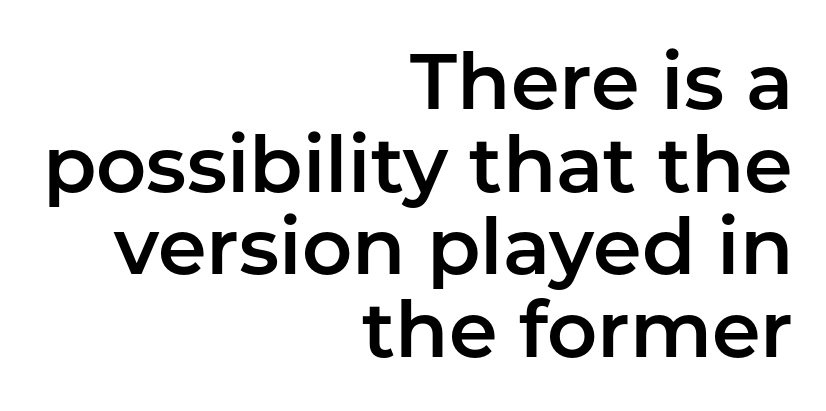
Students, note that the glyphs here touch the page at normal intervals. Each new line begins almost immediately beneath the previous one. The axis of the letterforms is exactly vertical. Is this a fixed-width face? No — the glyphs have proportional, varying widths.
